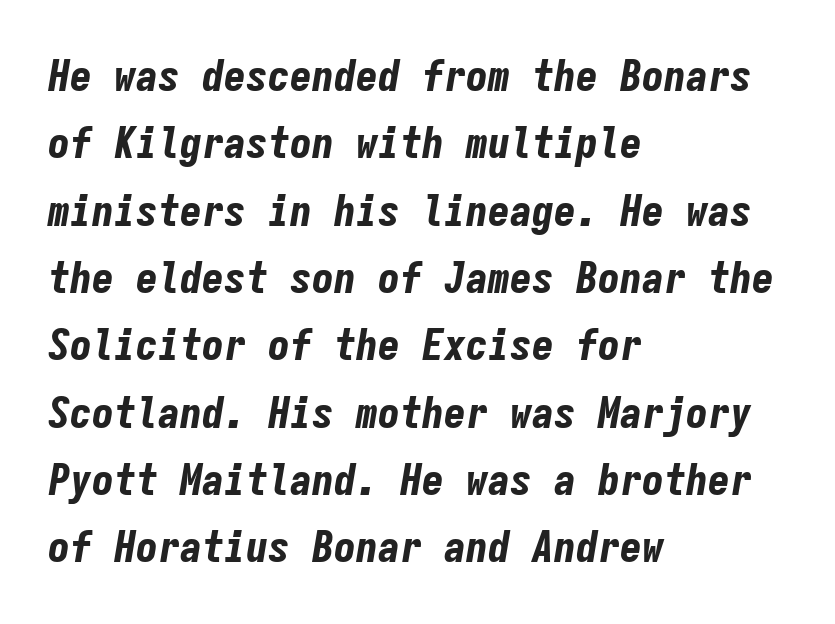
The rendering uses a bold face; every stroke is thick and dark. Short note: letters normally spaced. The compositor pushed each line to the left boundary. Fixed-width glyphs throughout — classic coding-font behaviour.
